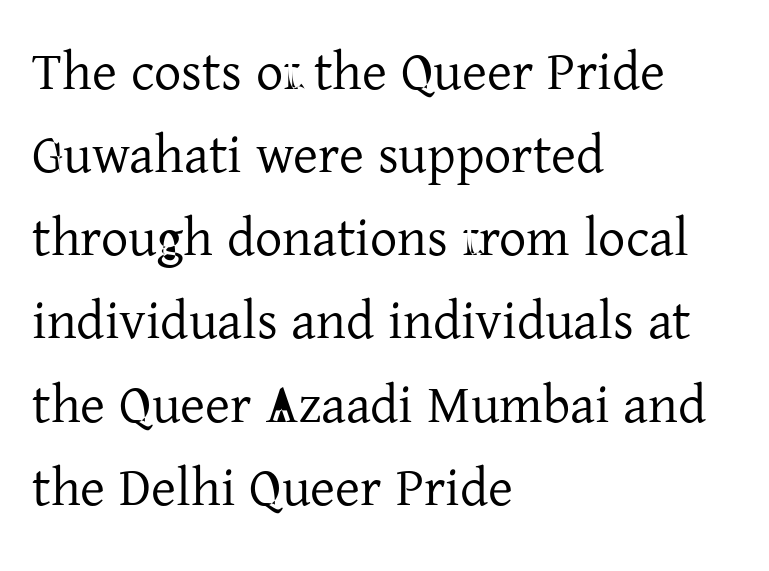
Q: Is the text italic (slanted)? A: No, it is upright.
Q: Is the typeface a serif or a sans-serif typeface? A: Serif.
Q: Is the text underlined? A: No.
Q: How is the paragraph aligned? A: Left-aligned.
Q: Is the spacing between letters normal or unusually wide? A: Normal.
Q: Is the spacing between lines tight, normal or loose? A: Normal.
Q: Width (condensed, normal, or wide)? A: Normal.
Q: Stroke contrast? A: Low.
Q: x-height? A: Medium.
Q: Monospaced? A: No.
